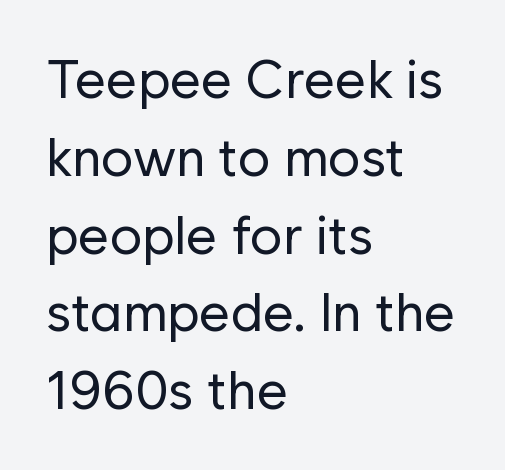
The image shows 54 px regular-weight sans-serif type, upright; set left-aligned, normal line spacing (1.44x), normal letter spacing, not underlined; low stroke contrast and a medium x-height.
